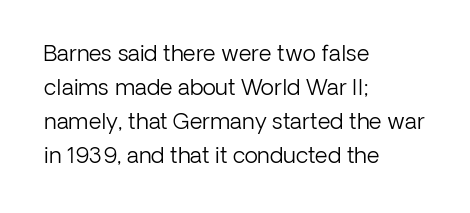
Q: Is the text bold? A: No.
Q: Is the text italic (slanted)? A: No, it is upright.
Q: Is the text underlined? A: No.
Q: How is the paragraph aligned? A: Left-aligned.
Q: Is the spacing between letters normal or unusually wide? A: Normal.
Q: Is the spacing between lines tight, normal or loose? A: Normal.
